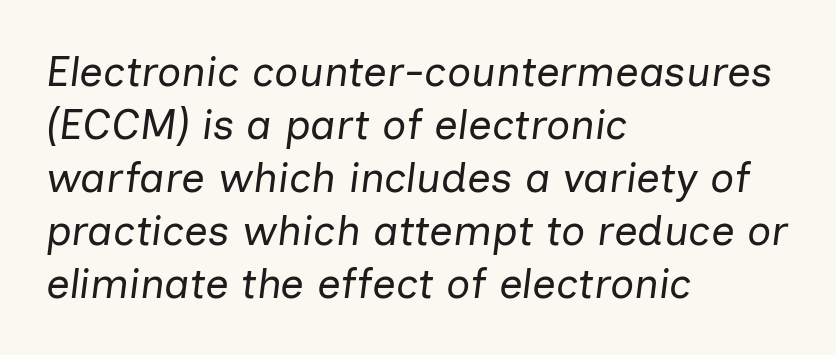
This sample has the flowing, uneven cadence of proportional lettering. You can tell it's italic because the verticals aren't actually vertical. The letterforms sit shoulder to shoulder at normal distance. Reading down the block, your eye returns to a fixed left position each line.
